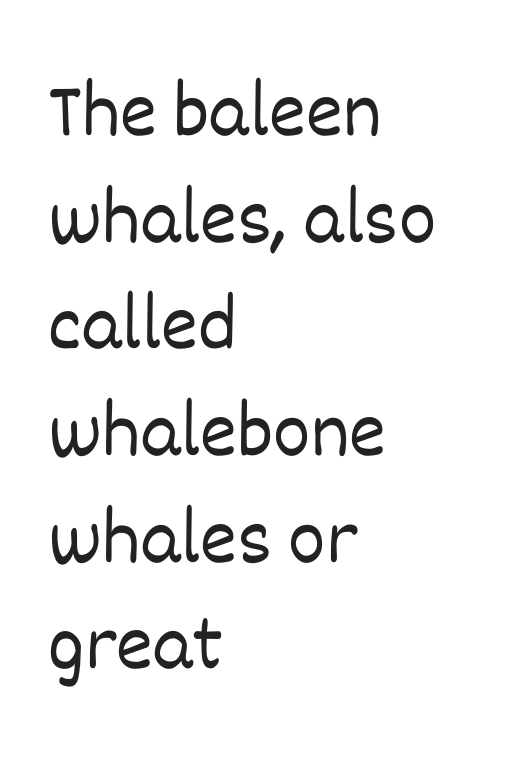
The image shows 79 px light type, upright; set left-aligned, normal line spacing (1.35x), normal letter spacing, not underlined; low stroke contrast and a large x-height.
